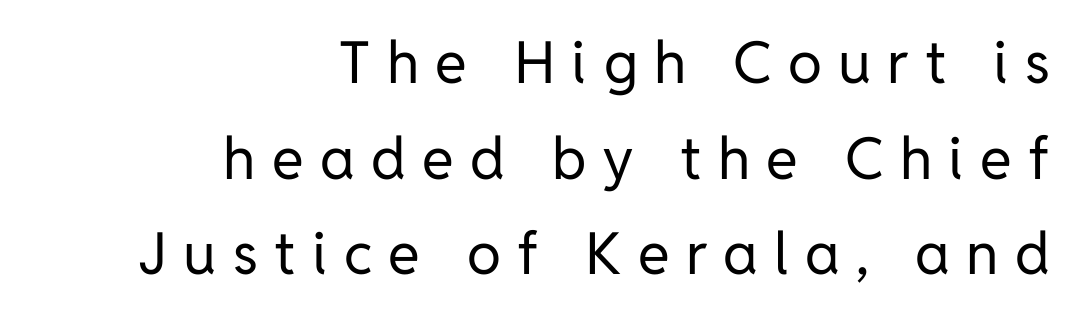
Q: Is the text bold? A: No.
Q: Is the text italic (slanted)? A: No, it is upright.
Q: Is the typeface a serif or a sans-serif typeface? A: Sans-serif.
Q: Is the text underlined? A: No.
Q: How is the paragraph aligned? A: Right-aligned.
Q: Is the spacing between letters normal or unusually wide? A: Unusually wide.
Q: Is the spacing between lines tight, normal or loose? A: Normal.
Q: Width (condensed, normal, or wide)? A: Normal.
Q: Stroke contrast? A: Low.
Q: x-height? A: Medium.
Q: Monospaced? A: No.
